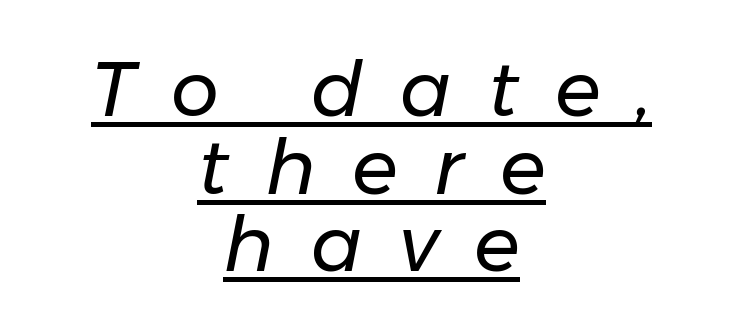
Q: Is the text bold? A: No.
Q: Is the text italic (slanted)? A: Yes, it leans right by about 11 degrees.
Q: Is the text underlined? A: Yes.
Q: How is the paragraph aligned? A: Centered.
Q: Is the spacing between letters normal or unusually wide? A: Unusually wide.
Q: Is the spacing between lines tight, normal or loose? A: Tight.
Q: Width (condensed, normal, or wide)? A: Normal.
Q: Stroke contrast? A: Low.
Q: x-height? A: Medium.
Q: Monospaced? A: No.
